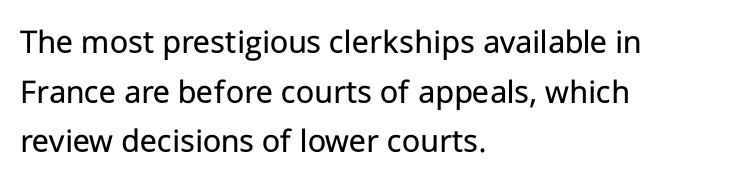
The image shows 35 px regular-weight sans-serif type, upright; set left-aligned, normal line spacing (1.42x), normal letter spacing, not underlined; low stroke contrast and a medium x-height.
